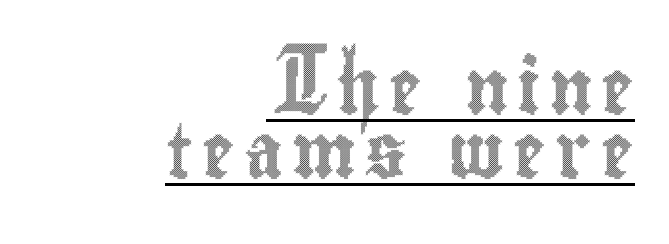
Every character sits straight up, as roman type does. A flush-right, rag-left setting is used for this passage. These characters rest on top of a visible drawn line. This sample has the flowing, uneven cadence of proportional lettering.
